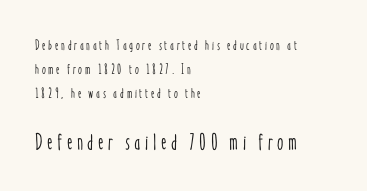
Underline: absent. The letters stand upright; this is a roman face. Is the lower block the larger one? Yes — the lower block carries the bigger type. Compared with a centered layout, this one pins lines to the left instead.
